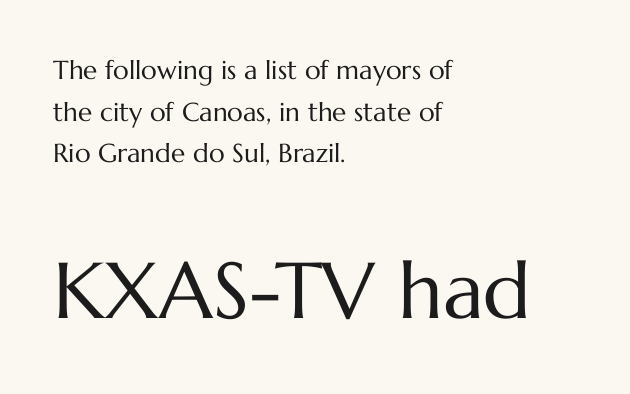
The image shows 79 px regular-weight type, upright; set left-aligned, normal line spacing (1.6x), normal letter spacing, not underlined; the second (bottom) block is 3.04x larger; medium stroke contrast and a medium x-height.
